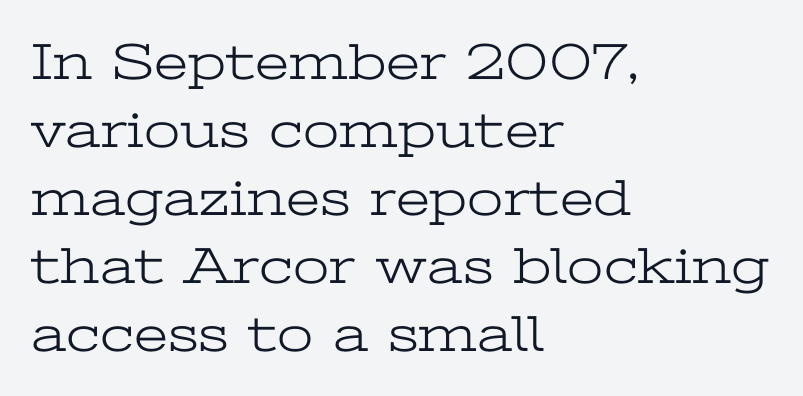
{"serif": "yes", "italic": "no", "bold": "no", "weight": "light", "width": "wide", "stroke_contrast": "low", "x_height": "medium", "monospaced": "no", "underline": "no", "align": "left", "line_spacing": "normal", "line_spacing_ratio": 1.31, "letter_spacing": "normal", "letter_spacing_em": 0.0, "glyph_px": 52}
